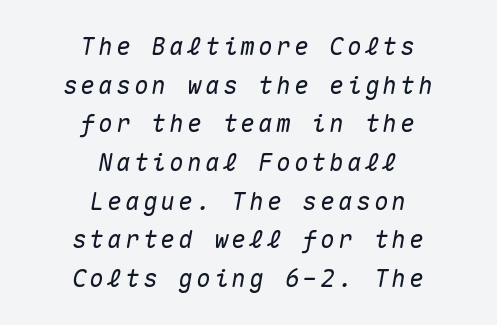
{"italic": "yes", "lean": "right", "slant_degrees": 10, "underline": "no", "align": "center", "line_spacing": "normal", "line_spacing_ratio": 1.61, "glyph_px": 24}
